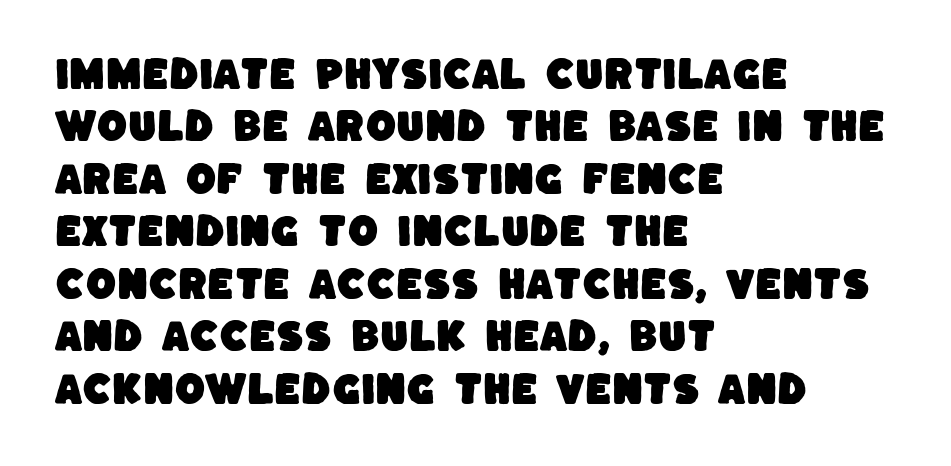
Q: Is the typeface a serif or a sans-serif typeface? A: Sans-serif.
Q: Is the text underlined? A: No.
Q: How is the paragraph aligned? A: Left-aligned.
Q: Is the spacing between letters normal or unusually wide? A: Normal.
Q: Is the spacing between lines tight, normal or loose? A: Normal.
Q: Width (condensed, normal, or wide)? A: Normal.
Q: Stroke contrast? A: Low.
Q: x-height? A: Large.
Q: Monospaced? A: No.
